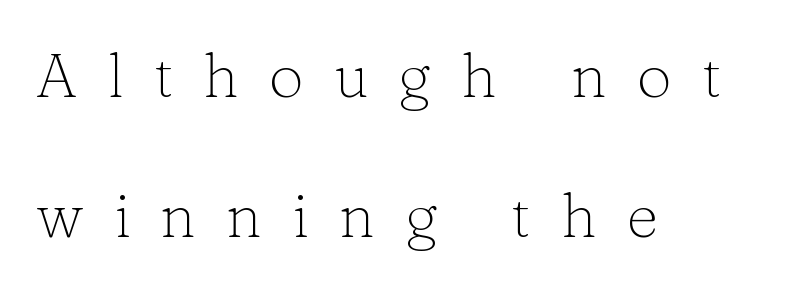
The image shows 62 px light serif type, upright; set left-aligned, loose line spacing (2.26x), unusually wide letter spacing (+0.48 em), not underlined; low stroke contrast and a medium x-height.
